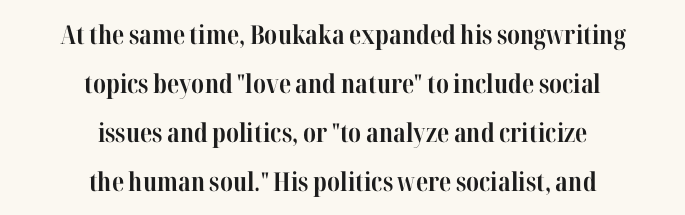
{"italic": "no", "bold": "yes", "underline": "no", "align": "center", "line_spacing_ratio": 1.88, "letter_spacing": "normal", "letter_spacing_em": 0.0, "glyph_px": 26}
